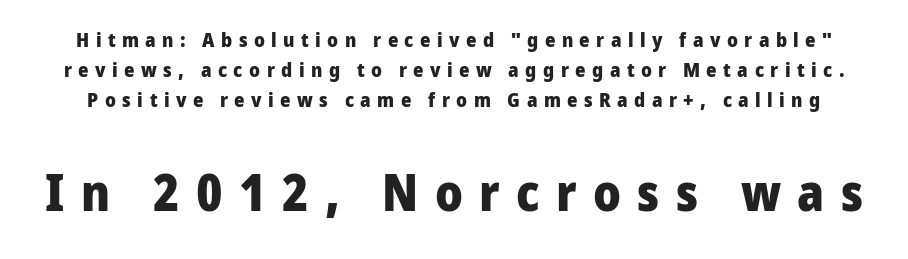
{"serif": "no", "italic": "no", "bold": "yes", "weight": "heavy", "width": "normal", "stroke_contrast": "low", "x_height": "medium", "monospaced": "no", "underline": "no", "line_spacing": "normal", "line_spacing_ratio": 1.5, "letter_spacing": "wide", "letter_spacing_em": 0.32, "larger_block": "second", "size_ratio": 2.55, "glyph_px": 51}
